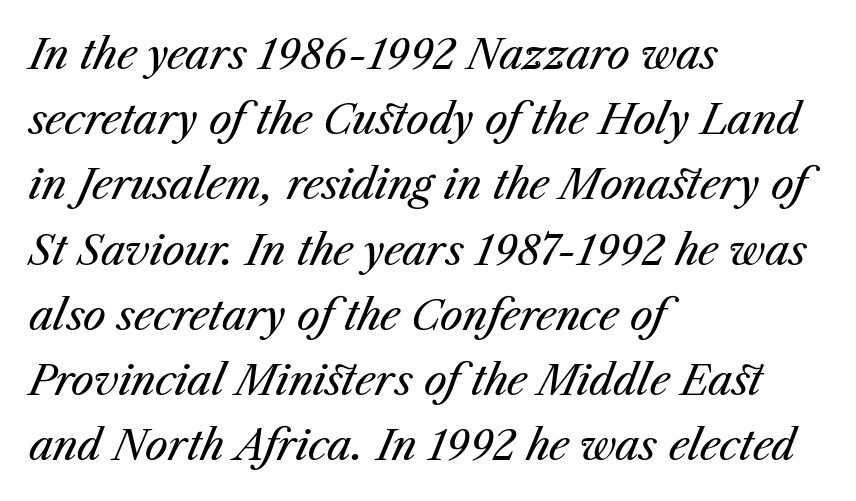
Would a proofreader flag this as italicized? Yes. Typeset ragged right — the left edge is the straight one. What's the leading like? Ordinary, nothing unusual. Spacing verdict: proportional, widths tailored to each character. Students, note that the glyphs here touch the page at normal intervals. A bare baseline throughout the passage.
